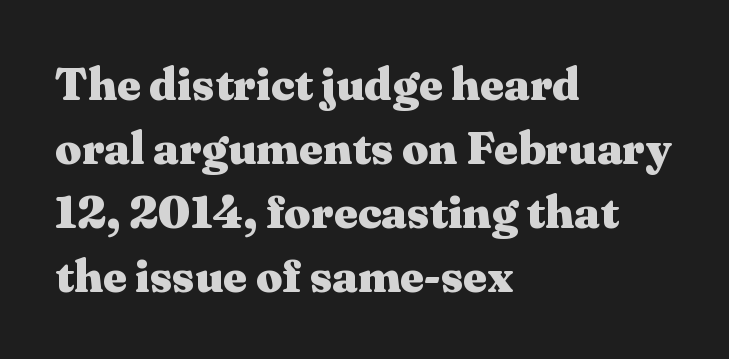
The image shows 46 px heavy, wide serif type, upright; set left-aligned, normal line spacing (1.39x), normal letter spacing, not underlined; medium stroke contrast and a medium x-height.
